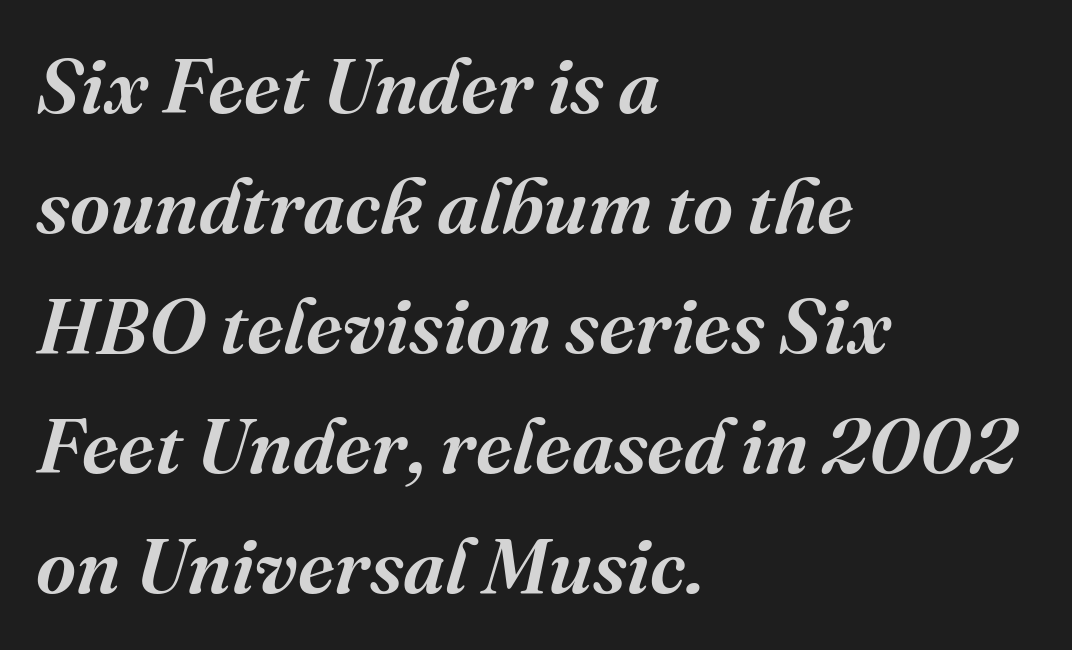
The image shows 78 px semibold serif type, italic (leaning right); set left-aligned, normal line spacing (1.54x), normal letter spacing, not underlined; medium stroke contrast and a medium x-height.
